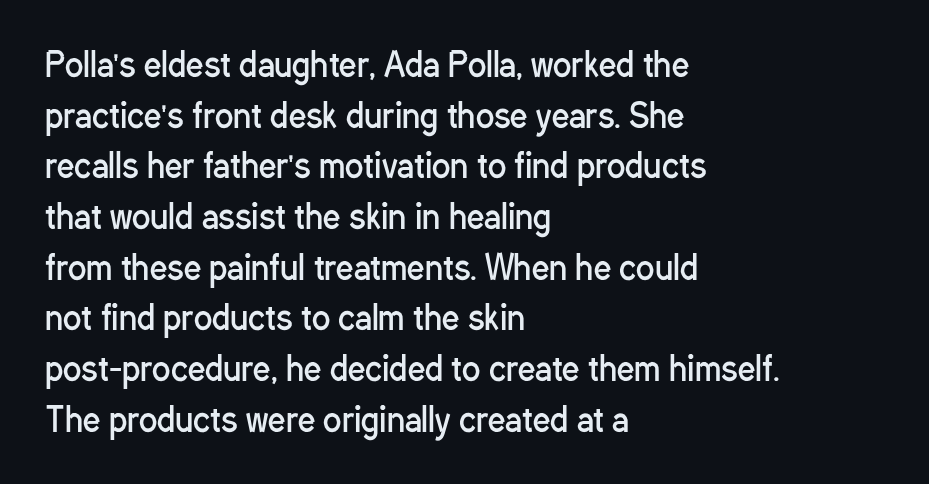
Does the leading feel generous? No, just average. No word sits above an underline. No feet cap the strokes, marking this as sans-serif type. The text block is weighted toward the left margin, trailing off unevenly rightward.
